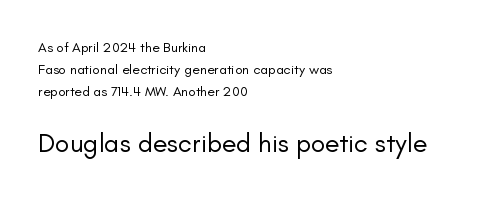
{"italic": "no", "bold": "no", "underline": "no", "align": "left", "line_spacing": "normal", "line_spacing_ratio": 1.57, "letter_spacing": "normal", "letter_spacing_em": 0.0, "larger_block": "second", "size_ratio": 1.93, "glyph_px": 27}
